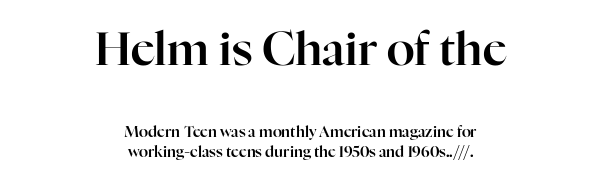
One-word summary of the alignment: center. These lines are composed in type with serifs. This sample uses plain, unmodified letter spacing. Size hierarchy here favors the leading block over the trailing one. The specimen omits any rule beneath the text block's lines.
